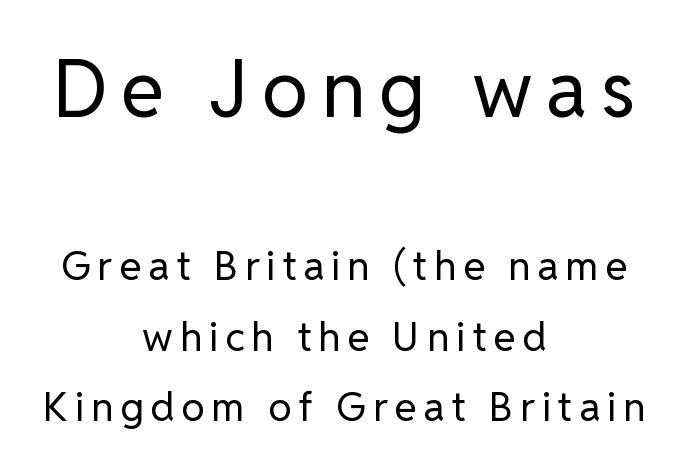
Q: Is the text bold? A: No.
Q: Is the text italic (slanted)? A: No, it is upright.
Q: Is the typeface a serif or a sans-serif typeface? A: Sans-serif.
Q: Is the text underlined? A: No.
Q: How is the paragraph aligned? A: Centered.
Q: Which block of text is set in a larger size, the first (top) or the second (bottom)? A: The first (top) one.
Q: Width (condensed, normal, or wide)? A: Normal.
Q: Stroke contrast? A: Low.
Q: x-height? A: Medium.
Q: Monospaced? A: No.
